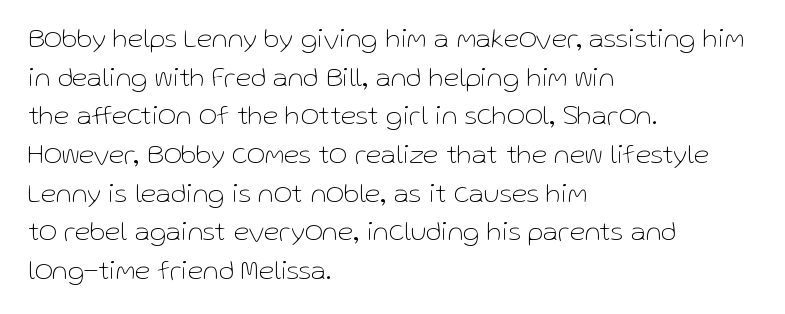
The paragraph shown leans on its left margin. Students, observe: this is what conventionally led text looks like. Tracking here is standard; glyphs follow each other at the usual distance. The baseline area is clear. In terms of letterform style, serifs are entirely absent. Character widths vary here, with narrow letters taking less room than wide ones.
